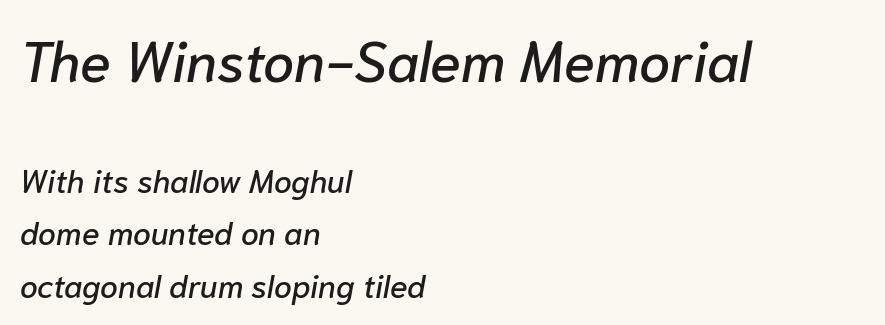
Compared with typical body copy, the letter spacing here is the same. The baseline area is clear. Would a proofreader flag this as italicized? Yes. Each letter keeps its own natural width here, so spacing adapts to shape. Type size steps down from the first block to the second.
